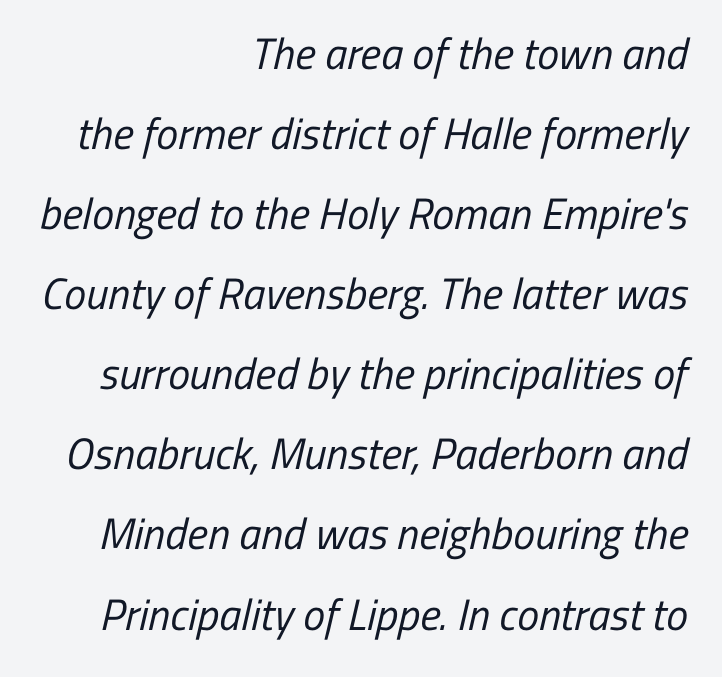
{"serif": "no", "bold": "no", "weight": "regular", "width": "condensed", "stroke_contrast": "low", "x_height": "medium", "monospaced": "no", "underline": "no", "align": "right", "line_spacing_ratio": 1.82, "letter_spacing": "normal", "letter_spacing_em": 0.0, "glyph_px": 44}
